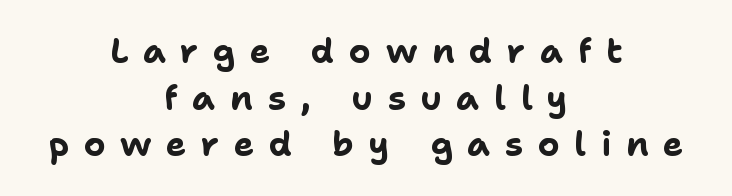
The image shows 34 px bold sans-serif type, upright; set centered, normal line spacing (1.37x), unusually wide letter spacing (+0.43 em), not underlined; low stroke contrast and a medium x-height.
